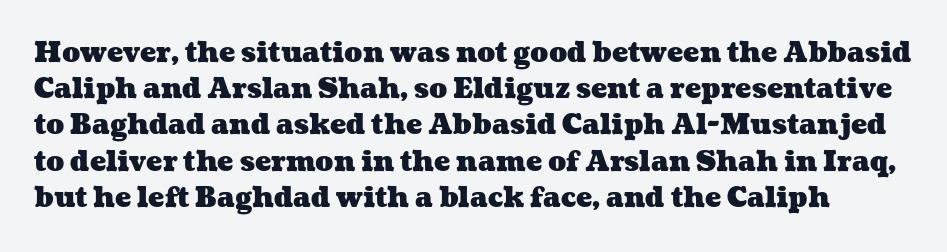
Check under the words: just untouched page. The passage shown stacks its lines at a standard gap. Chunky letters — that's bold for sure. Observe the ordinary spacing: letters are neighbours, not strangers.
